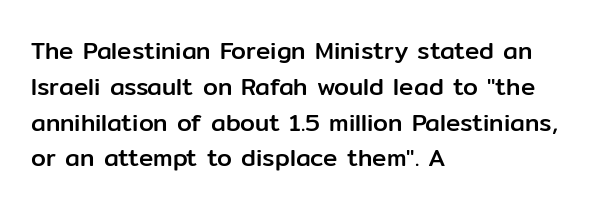
Summary of vertical rhythm: regular, with standard interline spacing. Is the block centered? No — it sits flush against the left margin. Nobody drew a line under any word here. Unlike italic type, these characters show no tilt at all.
